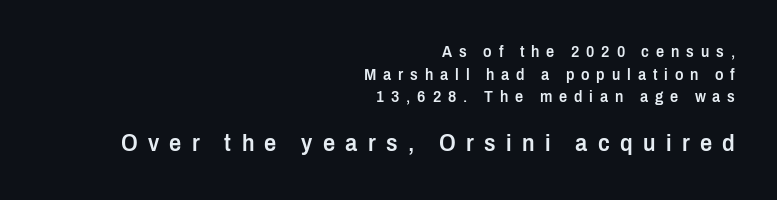
Ascenders rise straight up at ninety degrees. Unmarked baselines from the first word to the last. Does the bottom block carry the larger type? Yes, it does. Observe the wide spacing: letters keep a clear distance from each other. The block of text has a typical density, with ordinary space between rows.
